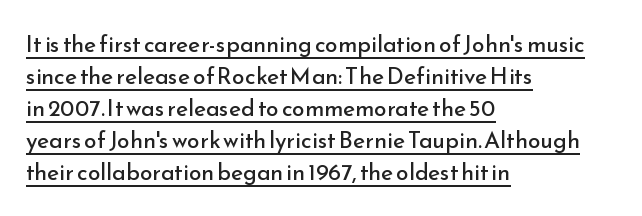
Q: Is the text bold? A: No.
Q: Is the text italic (slanted)? A: No, it is upright.
Q: Is the text underlined? A: Yes.
Q: How is the paragraph aligned? A: Left-aligned.
Q: Is the spacing between letters normal or unusually wide? A: Normal.
Q: Is the spacing between lines tight, normal or loose? A: Normal.
